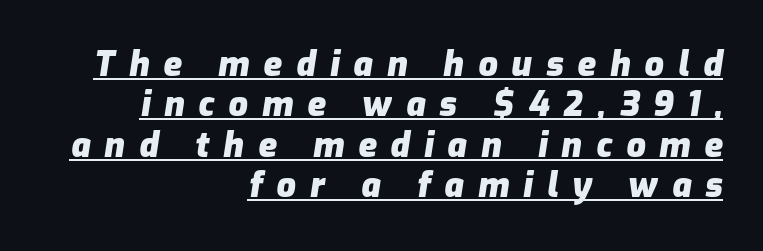
The lettering is marked with a stroke running underneath it. Is this a fixed-width face? No — the glyphs have proportional, varying widths. The font's italic variant was chosen for this text. The rendering anchors every line to the right-hand side. Display-style spreading of the glyphs; the letterfit is very open. In terms of weight, the rendering is a true, heavy bold.
